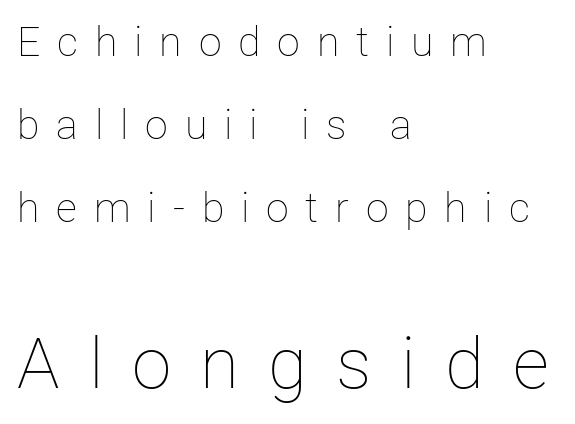
{"italic": "no", "bold": "no", "weight": "thin", "width": "normal", "stroke_contrast": "low", "x_height": "medium", "monospaced": "no", "underline": "no", "align": "left", "line_spacing": "loose", "line_spacing_ratio": 2.02, "letter_spacing": "wide", "letter_spacing_em": 0.41, "larger_block": "second", "size_ratio": 1.73, "glyph_px": 71}
